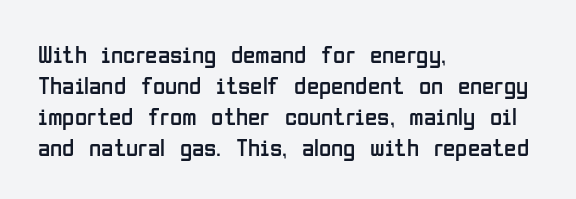
The image shows 25 px text type, upright; set left-aligned, line spacing 1.24x, normal letter spacing, not underlined.
